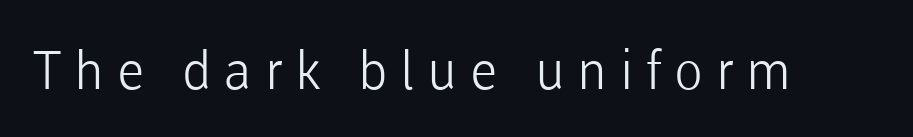
The font sits on the lighter half of the weight spectrum, regular included. The space beneath each line is pristine and unruled. Vertical strokes here are truly vertical. Is the letter spacing exaggerated? Yes — the characters are pushed far apart. In terms of letterform style, serifs are entirely absent. The face used here is proportionally spaced, like ordinary book or web type.
